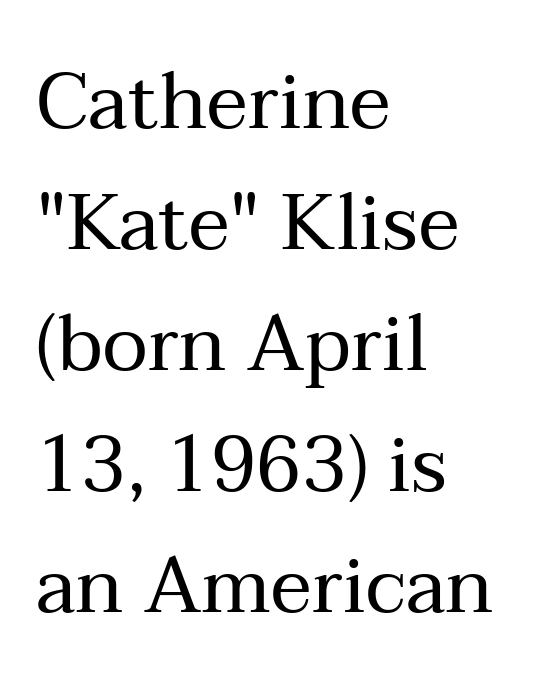
{"serif": "yes", "italic": "no", "bold": "no", "weight": "regular", "width": "normal", "stroke_contrast": "medium", "x_height": "medium", "monospaced": "no", "underline": "no", "align": "left", "line_spacing": "normal", "line_spacing_ratio": 1.55, "letter_spacing": "normal", "letter_spacing_em": 0.0, "glyph_px": 78}
